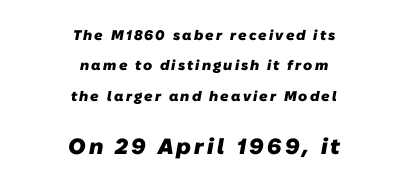
{"bold": "yes", "underline": "no", "align": "center", "line_spacing": "loose", "line_spacing_ratio": 2.17, "larger_block": "second", "size_ratio": 1.57, "glyph_px": 22}
